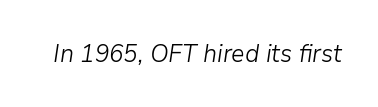
Q: Is the text bold? A: No.
Q: Is the text italic (slanted)? A: Yes, it leans right by about 9 degrees.
Q: Is the text underlined? A: No.
Q: Is the spacing between letters normal or unusually wide? A: Normal.
